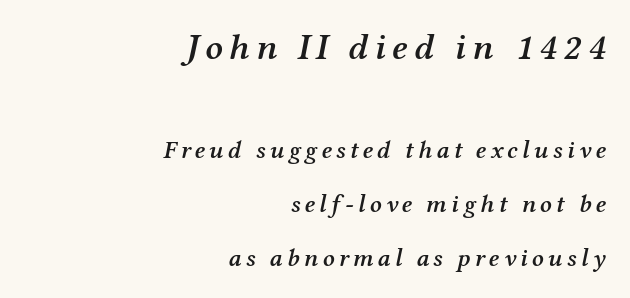
The image shows 37 px semibold serif type, italic (leaning right); set right-aligned, loose line spacing (2.16x), not underlined; the first (top) block is 1.48x larger; medium stroke contrast and a medium x-height.
